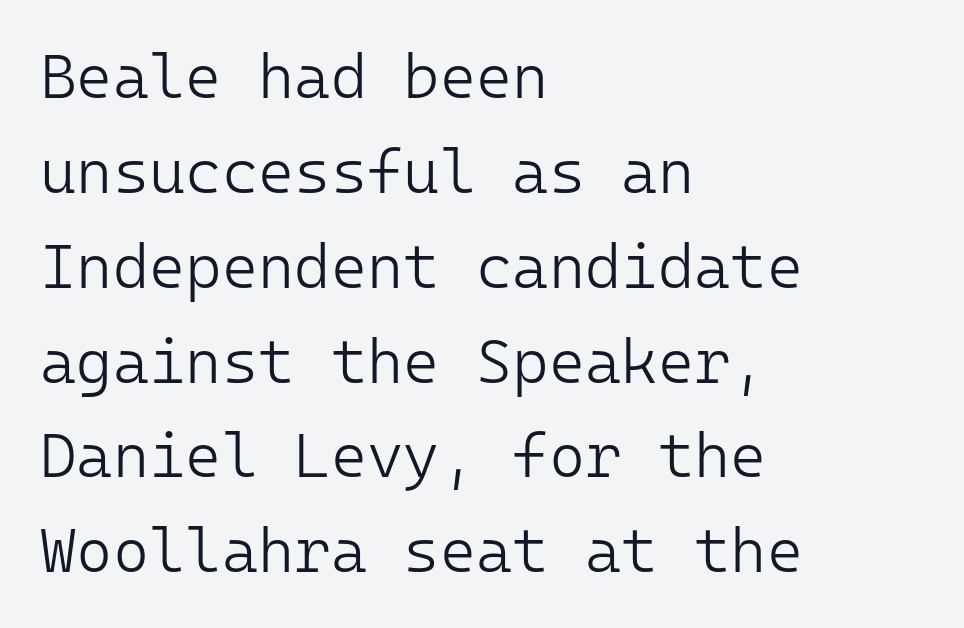
{"serif": "no", "italic": "no", "bold": "no", "weight": "light", "width": "normal", "stroke_contrast": "low", "x_height": "medium", "monospaced": "yes", "underline": "no", "align": "left", "line_spacing": "normal", "line_spacing_ratio": 1.53, "letter_spacing": "normal", "letter_spacing_em": 0.0, "glyph_px": 62}
